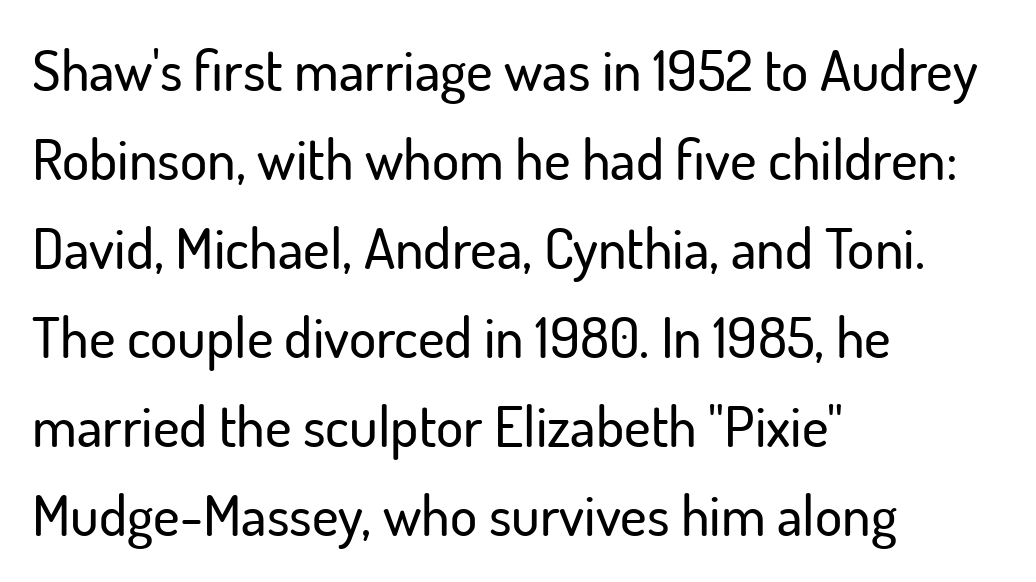
The image shows 57 px sans-serif type, upright; set left-aligned, normal line spacing (1.56x), normal letter spacing, not underlined; low stroke contrast and a small x-height.
